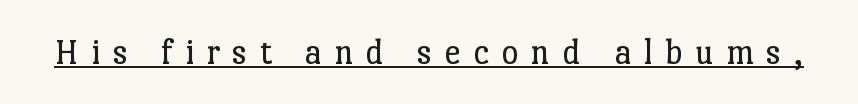
Q: Is the text bold? A: No.
Q: Is the text italic (slanted)? A: No, it is upright.
Q: Is the typeface a serif or a sans-serif typeface? A: Serif.
Q: Is the text underlined? A: Yes.
Q: Is the spacing between letters normal or unusually wide? A: Unusually wide.
Q: Width (condensed, normal, or wide)? A: Normal.
Q: Stroke contrast? A: Low.
Q: x-height? A: Medium.
Q: Monospaced? A: No.
